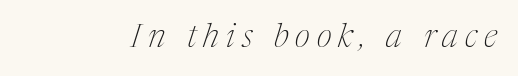
{"serif": "yes", "italic": "yes", "lean": "right", "slant_degrees": 17, "bold": "no", "weight": "thin", "width": "condensed", "stroke_contrast": "medium", "x_height": "medium", "monospaced": "no", "underline": "no", "letter_spacing": "wide", "letter_spacing_em": 0.21, "glyph_px": 33}
